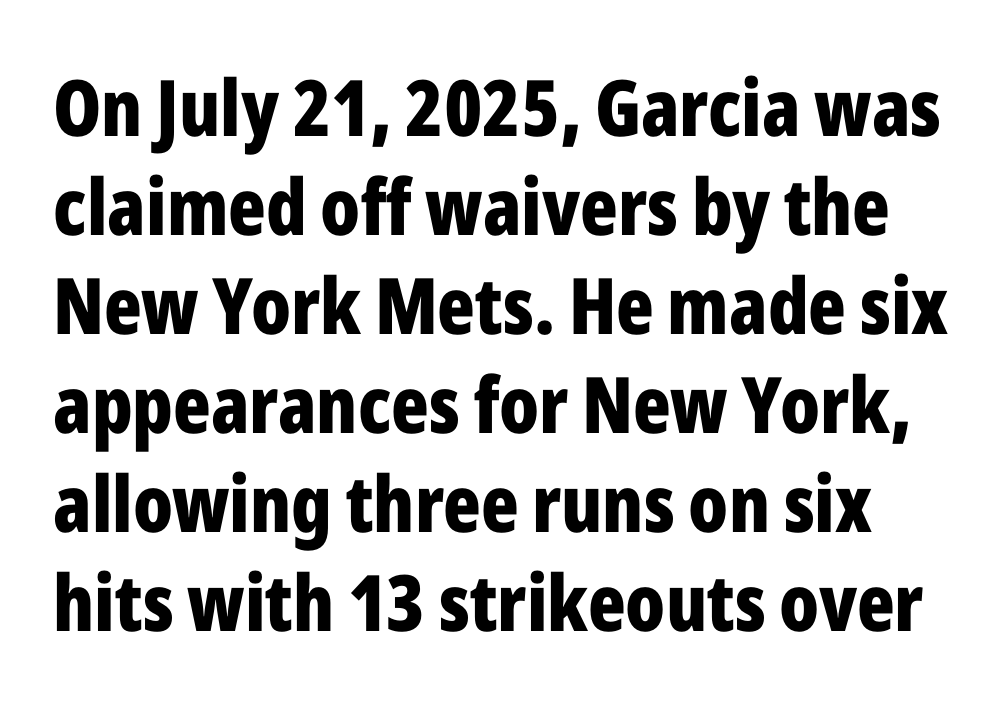
Q: Is the text bold? A: Yes.
Q: Is the text italic (slanted)? A: No, it is upright.
Q: Is the typeface a serif or a sans-serif typeface? A: Sans-serif.
Q: Is the text underlined? A: No.
Q: Is the spacing between letters normal or unusually wide? A: Normal.
Q: Is the spacing between lines tight, normal or loose? A: Normal.
Q: Width (condensed, normal, or wide)? A: Condensed.
Q: Stroke contrast? A: Low.
Q: x-height? A: Medium.
Q: Monospaced? A: No.
